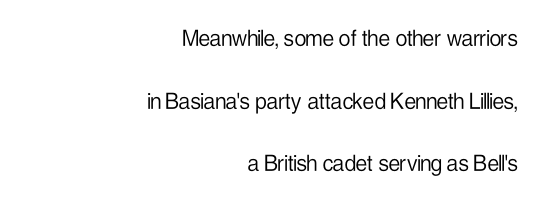
The block of text is sparse from top to bottom, with ample space between rows. The font is comparable to plain body text, perhaps lighter. You could call the tracking neutral — neither tight nor loose. Where is the straight margin? On the right. A bare baseline throughout the passage. Style check: upright.
